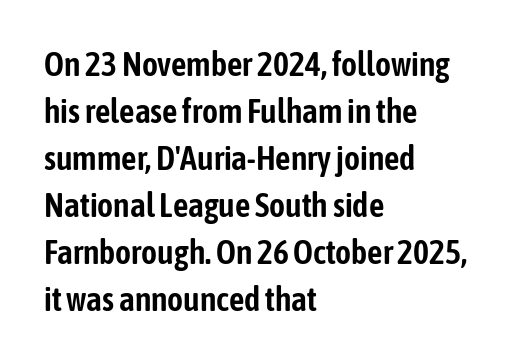
Q: Is the text italic (slanted)? A: No, it is upright.
Q: Is the typeface a serif or a sans-serif typeface? A: Sans-serif.
Q: Is the text underlined? A: No.
Q: How is the paragraph aligned? A: Left-aligned.
Q: Is the spacing between letters normal or unusually wide? A: Normal.
Q: Is the spacing between lines tight, normal or loose? A: Normal.
Q: Width (condensed, normal, or wide)? A: Condensed.
Q: Stroke contrast? A: Low.
Q: x-height? A: Medium.
Q: Monospaced? A: No.
